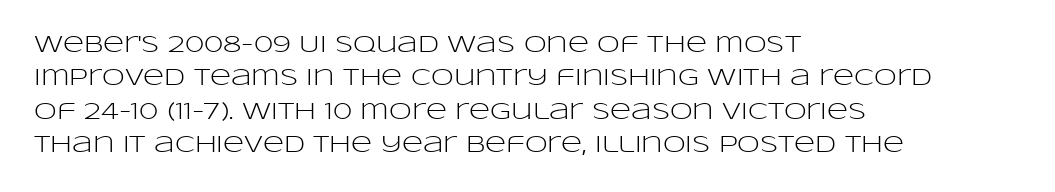
Q: Is the text bold? A: No.
Q: Is the text italic (slanted)? A: No, it is upright.
Q: Is the text underlined? A: No.
Q: How is the paragraph aligned? A: Left-aligned.
Q: Is the spacing between letters normal or unusually wide? A: Normal.
Q: Is the spacing between lines tight, normal or loose? A: Normal.
